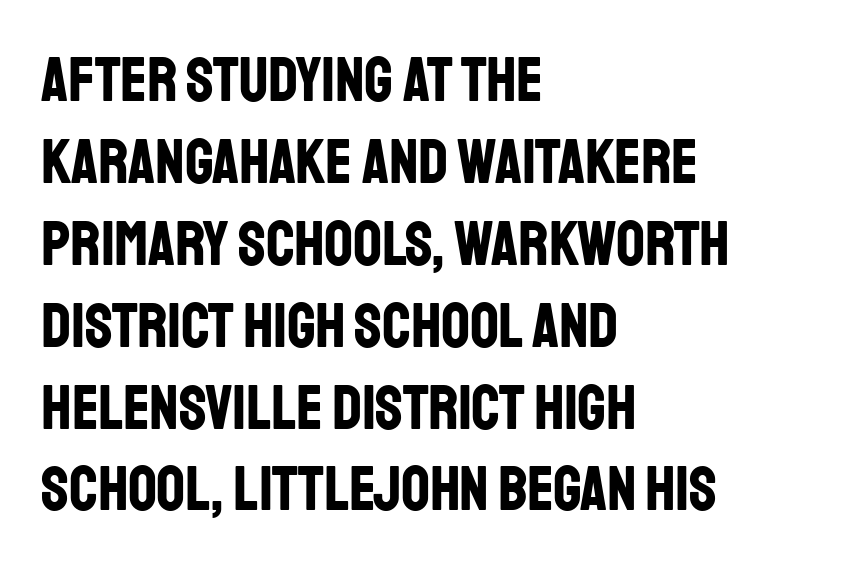
{"serif": "no", "italic": "no", "bold": "yes", "weight": "bold", "width": "condensed", "stroke_contrast": "low", "x_height": "large", "monospaced": "no", "underline": "no", "align": "left", "line_spacing": "normal", "line_spacing_ratio": 1.3, "letter_spacing": "normal", "letter_spacing_em": 0.0, "glyph_px": 63}
